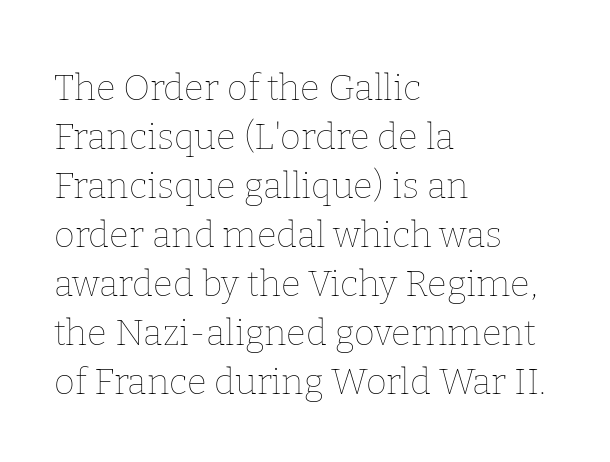
The image shows 36 px thin type, upright; set left-aligned, normal line spacing (1.36x), normal letter spacing, not underlined; low stroke contrast and a medium x-height.
